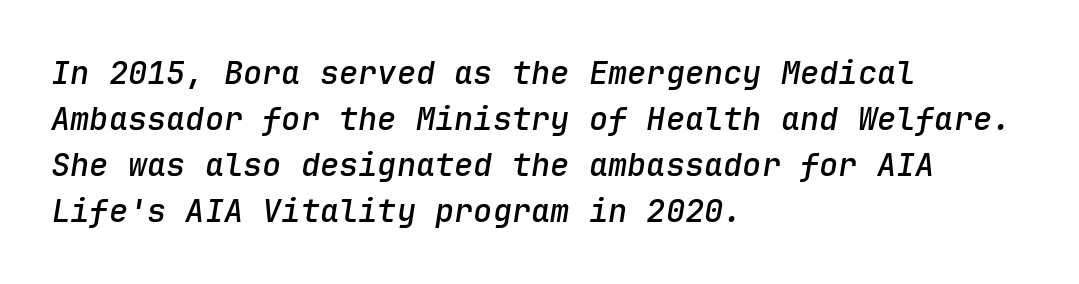
{"italic": "yes", "lean": "right", "slant_degrees": 9, "bold": "semi", "weight": "semibold", "width": "normal", "stroke_contrast": "low", "x_height": "medium", "monospaced": "yes", "underline": "no", "align": "left", "line_spacing": "normal", "line_spacing_ratio": 1.44, "letter_spacing": "normal", "letter_spacing_em": 0.0, "glyph_px": 32}
